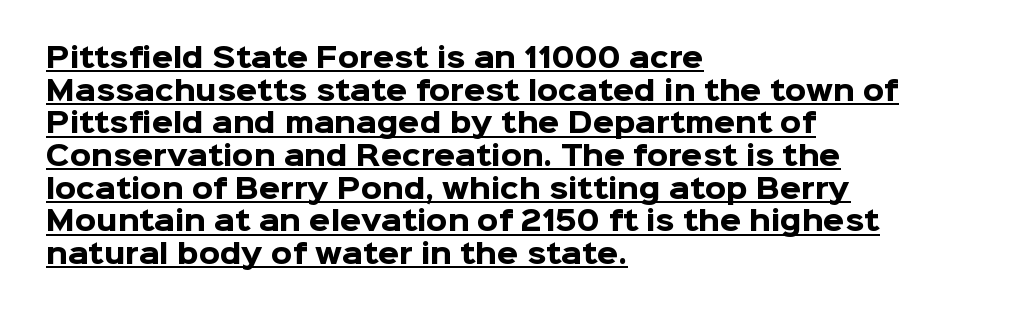
The image shows 27 px bold type, upright; set left-aligned, line spacing 1.21x, normal letter spacing, underlined.
